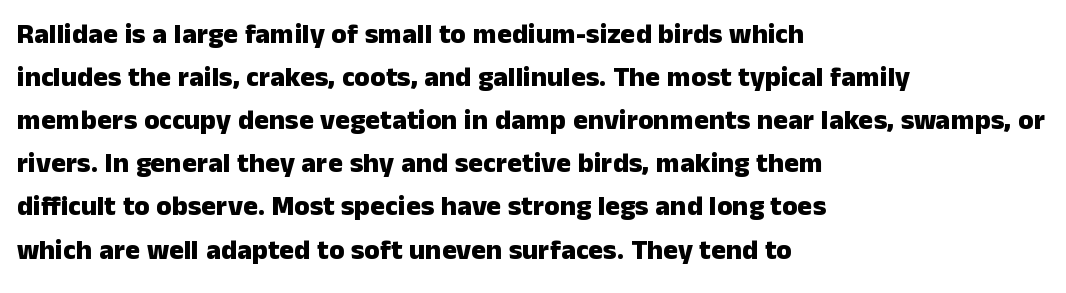
The ragged edge is on the right, which tells us the setting is flush left. Nobody touched the tracking dial on this one. Baseline-to-baseline distance is the conventional proportion of letter height. Serif or sans? Sans — the stroke terminals are bare.
